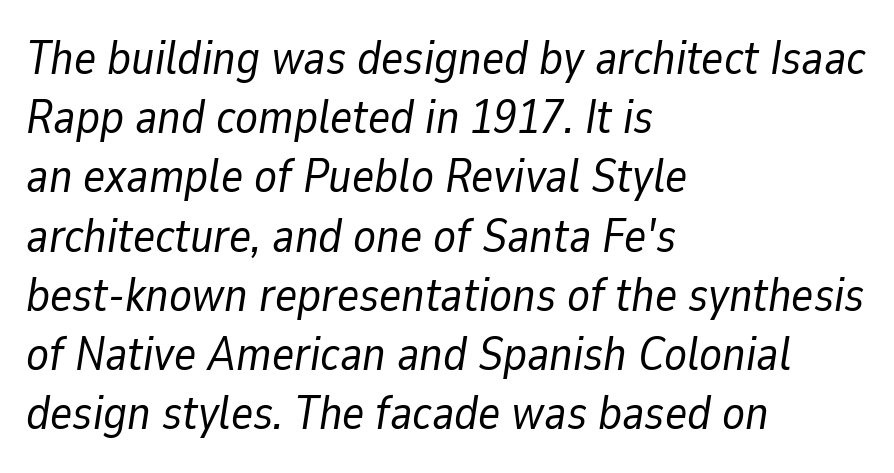
{"italic": "yes", "lean": "right", "slant_degrees": 9, "bold": "no", "weight": "regular", "width": "normal", "stroke_contrast": "low", "x_height": "medium", "monospaced": "no", "underline": "no", "align": "left", "line_spacing": "normal", "line_spacing_ratio": 1.26, "letter_spacing": "normal", "letter_spacing_em": 0.0, "glyph_px": 47}
